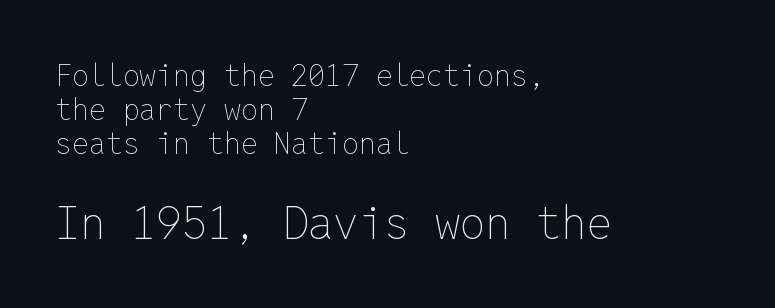
Q: Is the text bold? A: No.
Q: Is the text italic (slanted)? A: No, it is upright.
Q: Is the text underlined? A: No.
Q: How is the paragraph aligned? A: Left-aligned.
Q: Is the spacing between letters normal or unusually wide? A: Normal.
Q: Is the spacing between lines tight, normal or loose? A: Tight.
Q: Which block of text is set in a larger size, the first (top) or the second (bottom)? A: The second (bottom) one.
Q: Width (condensed, normal, or wide)? A: Normal.
Q: Stroke contrast? A: Low.
Q: x-height? A: Medium.
Q: Monospaced? A: Yes.
